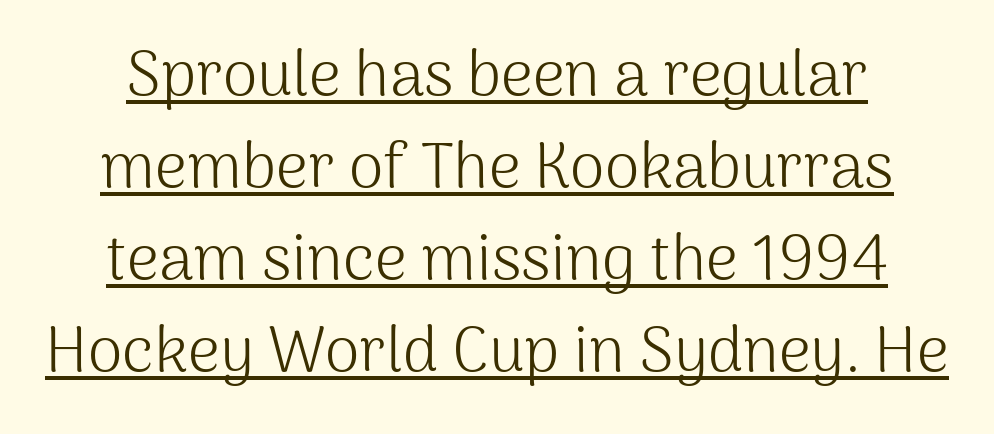
{"serif": "no", "italic": "no", "bold": "no", "weight": "light", "width": "normal", "stroke_contrast": "medium", "x_height": "medium", "monospaced": "no", "underline": "yes", "align": "center", "line_spacing": "normal", "line_spacing_ratio": 1.46, "letter_spacing": "normal", "letter_spacing_em": 0.0, "glyph_px": 63}
